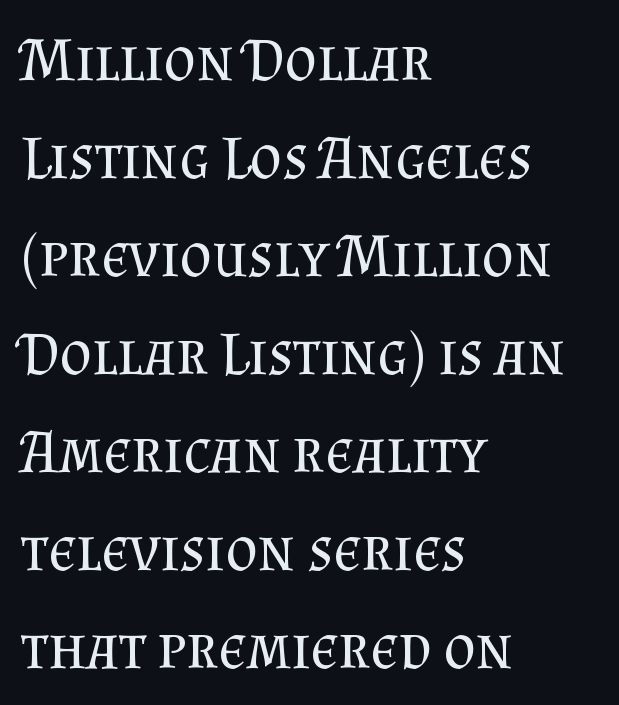
{"serif": "yes", "italic": "no", "bold": "no", "weight": "regular", "width": "normal", "stroke_contrast": "medium", "x_height": "small", "monospaced": "no", "underline": "no", "align": "left", "line_spacing": "normal", "line_spacing_ratio": 1.58, "letter_spacing": "normal", "letter_spacing_em": 0.0, "glyph_px": 62}
